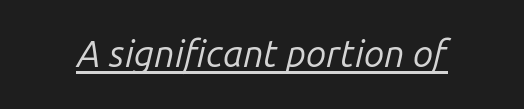
{"italic": "yes", "lean": "right", "slant_degrees": 14, "bold": "no", "weight": "regular", "width": "normal", "stroke_contrast": "low", "x_height": "medium", "monospaced": "no", "underline": "yes", "letter_spacing": "normal", "letter_spacing_em": 0.0, "glyph_px": 37}
